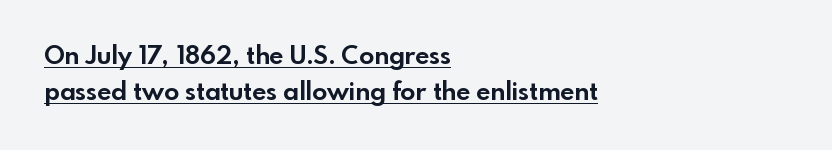
Q: Is the text bold? A: Yes.
Q: Is the text italic (slanted)? A: No, it is upright.
Q: Is the text underlined? A: Yes.
Q: How is the paragraph aligned? A: Left-aligned.
Q: Is the spacing between letters normal or unusually wide? A: Normal.
Q: Is the spacing between lines tight, normal or loose? A: Normal.
